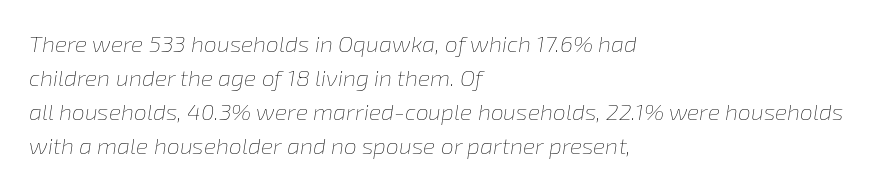
The image shows 23 px text type, italic (leaning right); set left-aligned, normal line spacing (1.48x), normal letter spacing, not underlined.
